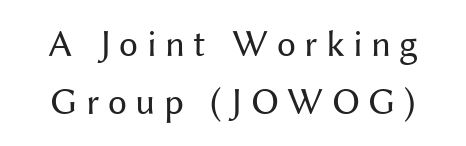
{"serif": "no", "italic": "no", "bold": "no", "weight": "regular", "width": "normal", "stroke_contrast": "medium", "x_height": "medium", "monospaced": "no", "underline": "no", "line_spacing": "normal", "line_spacing_ratio": 1.52, "letter_spacing": "wide", "letter_spacing_em": 0.22, "glyph_px": 38}
